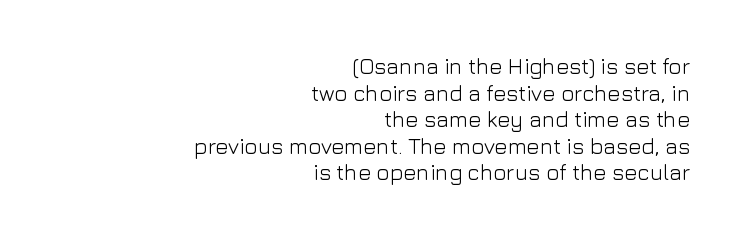
Q: Is the text bold? A: No.
Q: Is the text italic (slanted)? A: No, it is upright.
Q: Is the text underlined? A: No.
Q: How is the paragraph aligned? A: Right-aligned.
Q: Is the spacing between letters normal or unusually wide? A: Normal.
